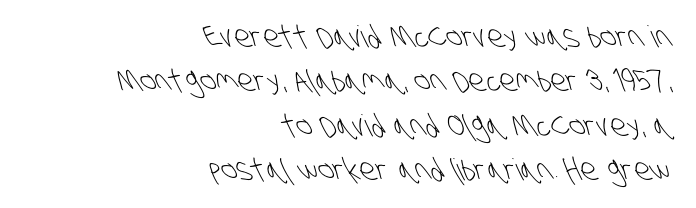
Inter-character spacing is left at the font's built-in metrics. Line endings align vertically; line beginnings do not. Each row of text sits above clean, open space. Ink coverage per letter is moderate at most.
